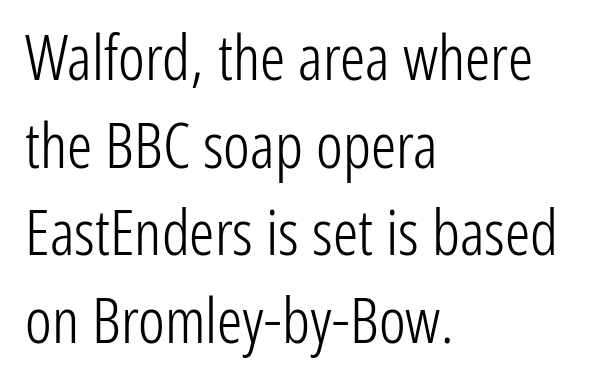
The rendering uses natural spacing where letterforms have individual widths. You can tell it's not italic because the verticals are truly vertical. The face looks like a standard text weight, possibly lighter. The characters display no serif detailing; their extremities are plain. Words float on clear page, feet unadorned. The space between consecutive lines is moderate.
